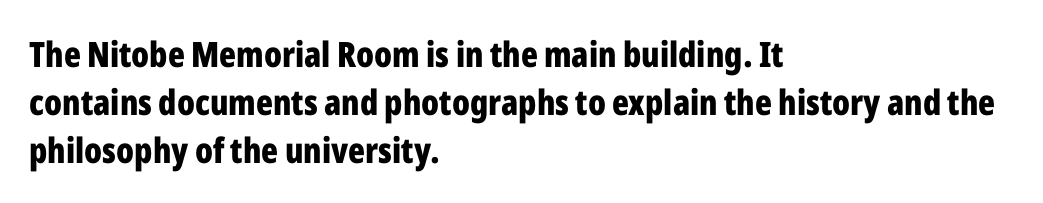
Q: Is the text bold? A: Yes.
Q: Is the text italic (slanted)? A: No, it is upright.
Q: Is the typeface a serif or a sans-serif typeface? A: Sans-serif.
Q: Is the text underlined? A: No.
Q: How is the paragraph aligned? A: Left-aligned.
Q: Is the spacing between letters normal or unusually wide? A: Normal.
Q: Is the spacing between lines tight, normal or loose? A: Normal.
Q: Width (condensed, normal, or wide)? A: Condensed.
Q: Stroke contrast? A: Low.
Q: x-height? A: Medium.
Q: Monospaced? A: No.
